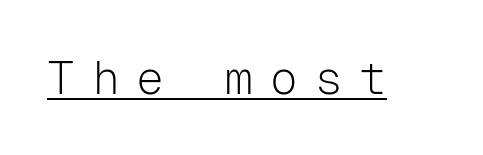
{"serif": "no", "italic": "no", "bold": "no", "weight": "light", "width": "normal", "stroke_contrast": "low", "x_height": "medium", "monospaced": "yes", "underline": "yes", "letter_spacing": "wide", "letter_spacing_em": 0.37, "glyph_px": 46}
